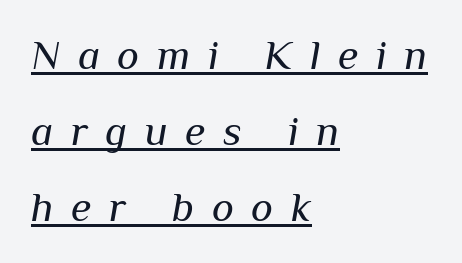
Q: Is the text bold? A: No.
Q: Is the text italic (slanted)? A: Yes, it leans right by about 10 degrees.
Q: Is the text underlined? A: Yes.
Q: How is the paragraph aligned? A: Left-aligned.
Q: Is the spacing between letters normal or unusually wide? A: Unusually wide.
Q: Width (condensed, normal, or wide)? A: Normal.
Q: Stroke contrast? A: Medium.
Q: x-height? A: Medium.
Q: Monospaced? A: No.
